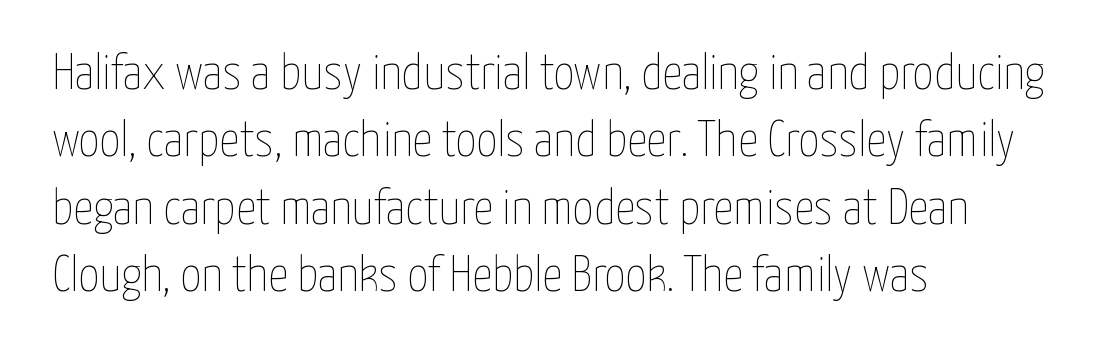
Q: Is the text bold? A: No.
Q: Is the text italic (slanted)? A: No, it is upright.
Q: Is the text underlined? A: No.
Q: How is the paragraph aligned? A: Left-aligned.
Q: Is the spacing between letters normal or unusually wide? A: Normal.
Q: Is the spacing between lines tight, normal or loose? A: Normal.
Q: Width (condensed, normal, or wide)? A: Condensed.
Q: Stroke contrast? A: Low.
Q: x-height? A: Medium.
Q: Monospaced? A: No.
